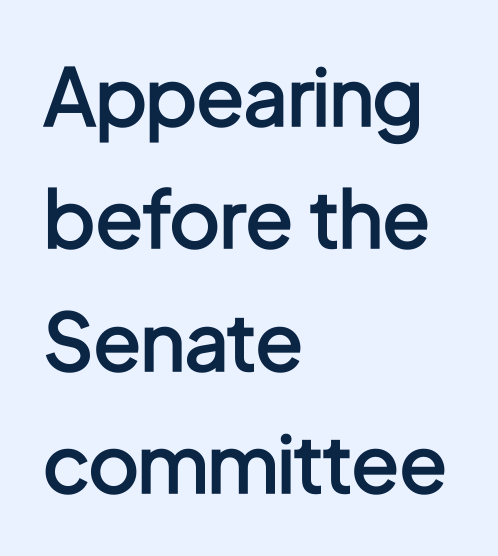
{"serif": "no", "italic": "no", "bold": "semi", "weight": "semibold", "width": "condensed", "stroke_contrast": "low", "x_height": "medium", "monospaced": "no", "underline": "no", "align": "left", "line_spacing": "normal", "line_spacing_ratio": 1.55, "letter_spacing": "normal", "letter_spacing_em": 0.0, "glyph_px": 79}
